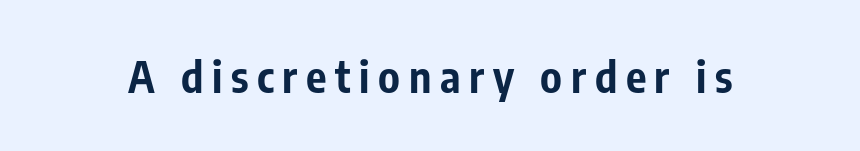
{"serif": "no", "italic": "no", "bold": "yes", "weight": "bold", "width": "condensed", "stroke_contrast": "low", "x_height": "medium", "monospaced": "no", "underline": "no", "letter_spacing": "wide", "letter_spacing_em": 0.2, "glyph_px": 43}
